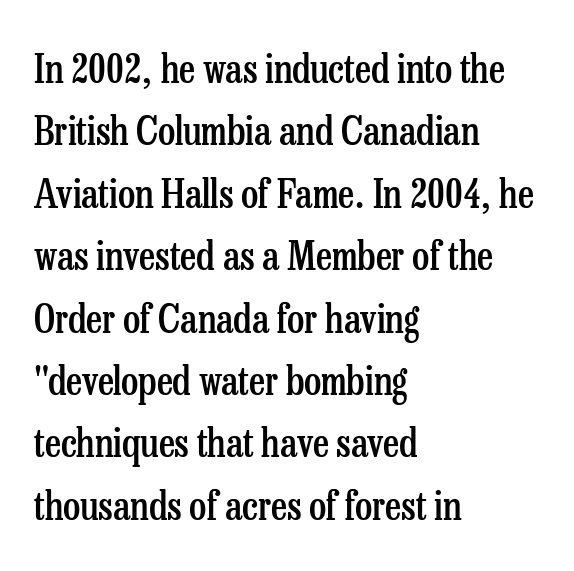
{"serif": "yes", "italic": "no", "bold": "semi", "weight": "semibold", "width": "condensed", "stroke_contrast": "low", "x_height": "medium", "monospaced": "no", "underline": "no", "align": "left", "line_spacing": "normal", "line_spacing_ratio": 1.6, "letter_spacing": "normal", "letter_spacing_em": 0.0, "glyph_px": 39}
